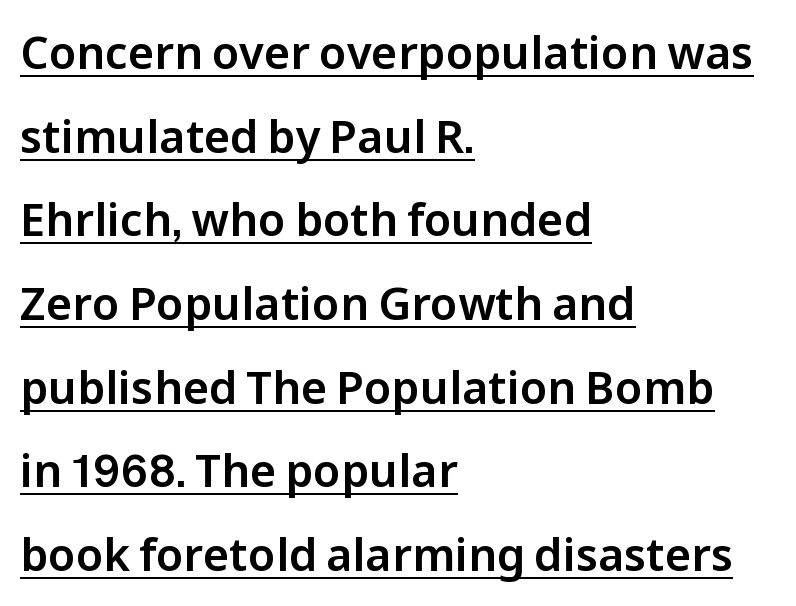
The image shows 45 px sans-serif type, upright; set left-aligned, line spacing 1.86x, normal letter spacing, underlined; low stroke contrast and a medium x-height.
